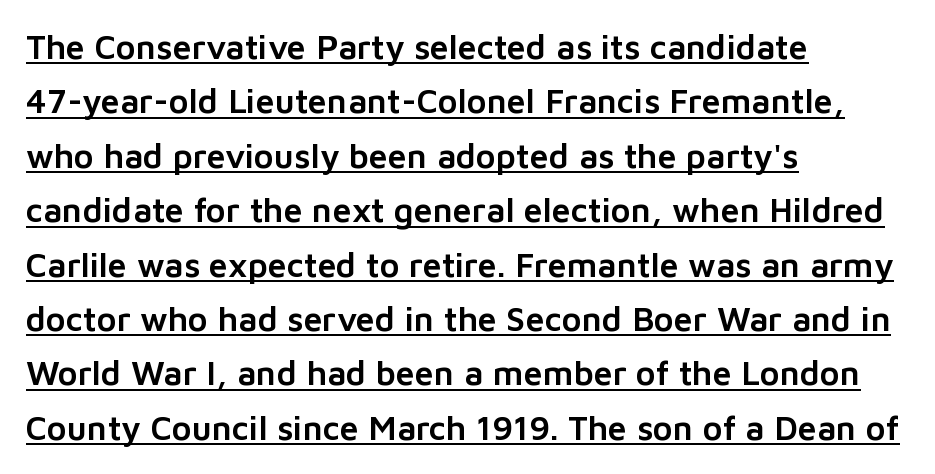
Q: Is the text italic (slanted)? A: No, it is upright.
Q: Is the typeface a serif or a sans-serif typeface? A: Sans-serif.
Q: Is the text underlined? A: Yes.
Q: How is the paragraph aligned? A: Left-aligned.
Q: Is the spacing between letters normal or unusually wide? A: Normal.
Q: Is the spacing between lines tight, normal or loose? A: Normal.
Q: Width (condensed, normal, or wide)? A: Normal.
Q: Stroke contrast? A: Low.
Q: x-height? A: Medium.
Q: Monospaced? A: No.
